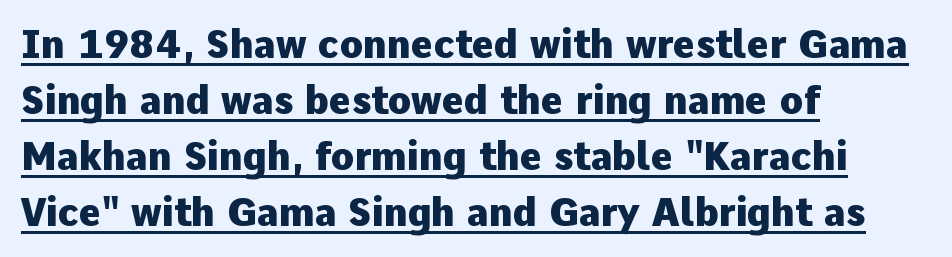
Q: Is the text bold? A: Yes.
Q: Is the text italic (slanted)? A: No, it is upright.
Q: Is the typeface a serif or a sans-serif typeface? A: Sans-serif.
Q: Is the text underlined? A: Yes.
Q: How is the paragraph aligned? A: Left-aligned.
Q: Is the spacing between letters normal or unusually wide? A: Normal.
Q: Is the spacing between lines tight, normal or loose? A: Normal.
Q: Width (condensed, normal, or wide)? A: Normal.
Q: Stroke contrast? A: Low.
Q: x-height? A: Medium.
Q: Monospaced? A: No.
